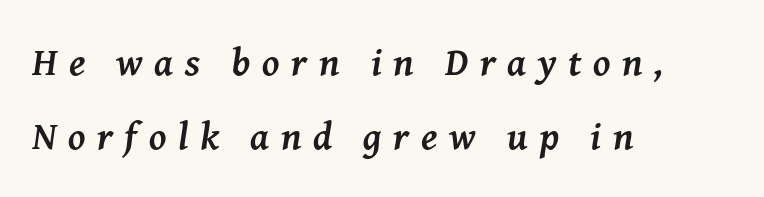
Q: Is the text bold? A: Yes.
Q: Is the text italic (slanted)? A: Yes, it leans right by about 8 degrees.
Q: Is the typeface a serif or a sans-serif typeface? A: Serif.
Q: Is the text underlined? A: No.
Q: How is the paragraph aligned? A: Left-aligned.
Q: Is the spacing between letters normal or unusually wide? A: Unusually wide.
Q: Is the spacing between lines tight, normal or loose? A: Loose.
Q: Width (condensed, normal, or wide)? A: Normal.
Q: Stroke contrast? A: Medium.
Q: x-height? A: Medium.
Q: Monospaced? A: No.
